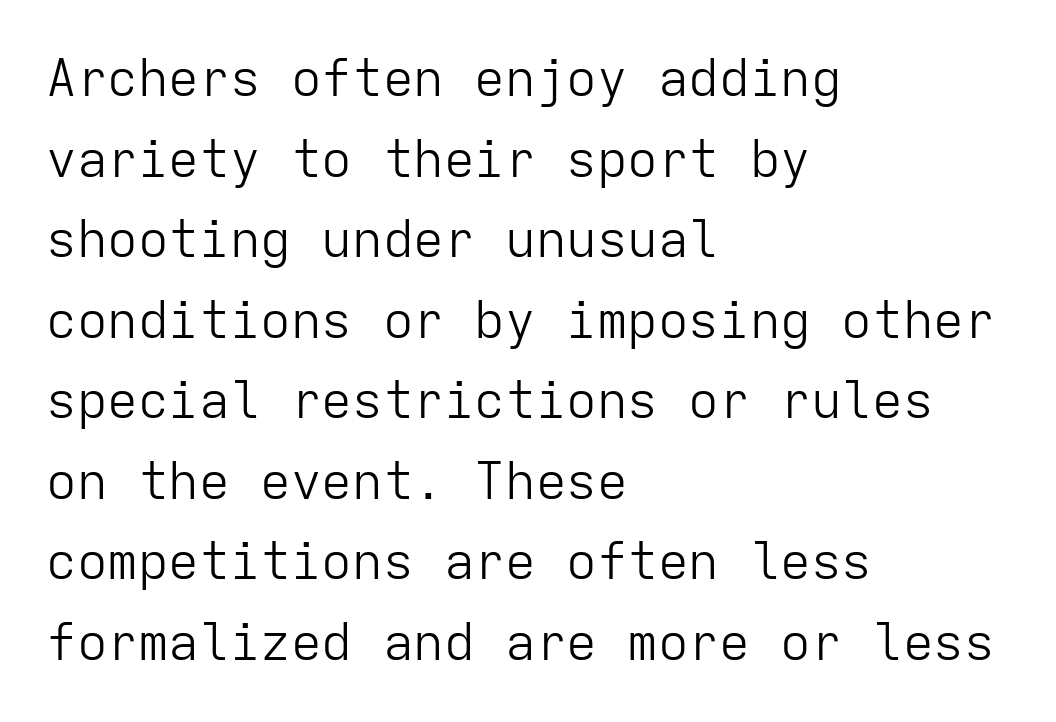
Q: Is the text bold? A: No.
Q: Is the text italic (slanted)? A: No, it is upright.
Q: Is the typeface a serif or a sans-serif typeface? A: Sans-serif.
Q: Is the text underlined? A: No.
Q: How is the paragraph aligned? A: Left-aligned.
Q: Is the spacing between letters normal or unusually wide? A: Normal.
Q: Is the spacing between lines tight, normal or loose? A: Normal.
Q: Width (condensed, normal, or wide)? A: Normal.
Q: Stroke contrast? A: Low.
Q: x-height? A: Medium.
Q: Monospaced? A: Yes.
